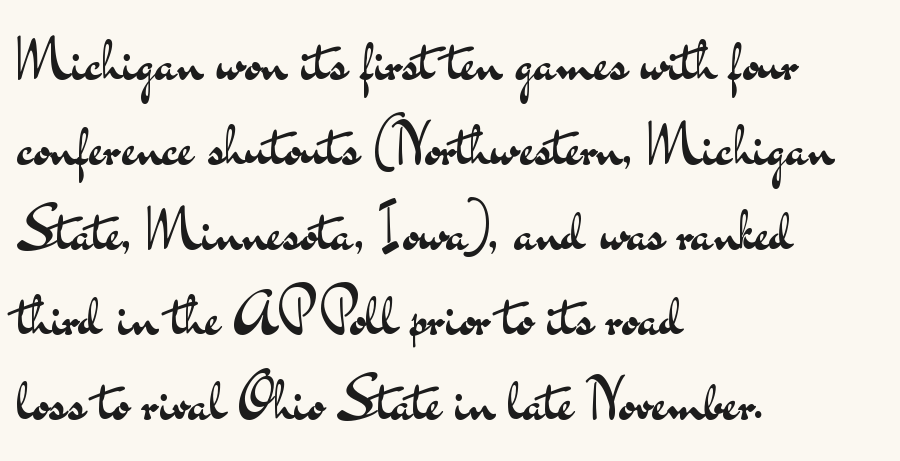
Clear beneath every line of the passage. These lines are rendered in a variable-pitch font. How are the letters spaced? Ordinarily, with no added tracking. Counters stay open thanks to moderate or lighter strokes.
